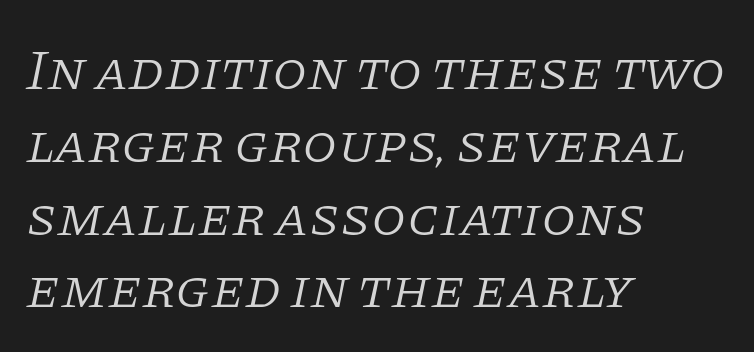
Q: Is the text bold? A: No.
Q: Is the text italic (slanted)? A: Yes, it leans right by about 11 degrees.
Q: Is the typeface a serif or a sans-serif typeface? A: Serif.
Q: Is the text underlined? A: No.
Q: How is the paragraph aligned? A: Left-aligned.
Q: Is the spacing between letters normal or unusually wide? A: Normal.
Q: Is the spacing between lines tight, normal or loose? A: Normal.
Q: Width (condensed, normal, or wide)? A: Normal.
Q: Stroke contrast? A: Low.
Q: x-height? A: Large.
Q: Monospaced? A: No.
